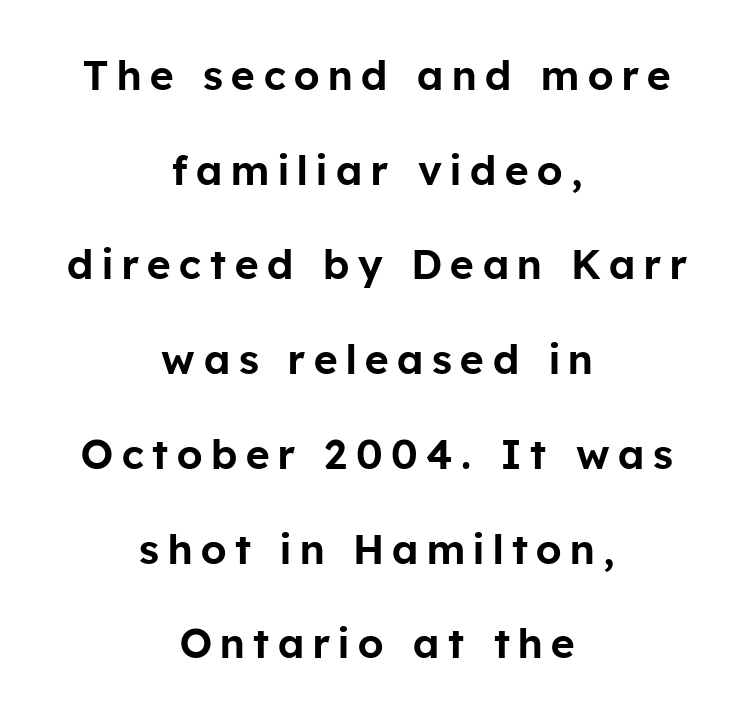
You could not count columns in this text — the font is proportionally spaced. The foot of each line stays bare and open. Line spacing here is loose. Caption: expanded tracking, letters set apart. A sans-serif font was chosen for this passage. Line starts and ends both wander, symmetrically.
